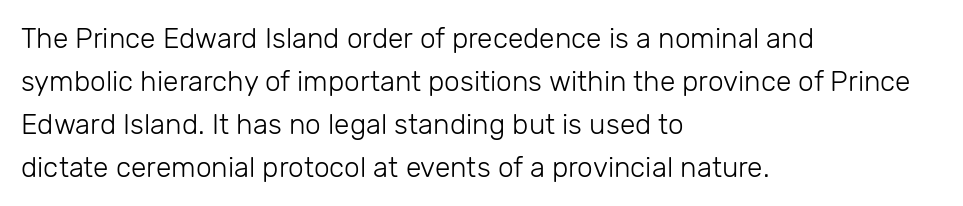
The image shows 28 px light sans-serif type, upright; set left-aligned, normal line spacing (1.54x), normal letter spacing, not underlined; low stroke contrast and a medium x-height.
